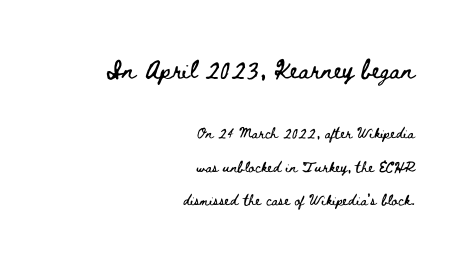
Q: Is the text italic (slanted)? A: Yes.
Q: Is the text underlined? A: No.
Q: How is the paragraph aligned? A: Right-aligned.
Q: Is the spacing between letters normal or unusually wide? A: Normal.
Q: Is the spacing between lines tight, normal or loose? A: Loose.
Q: Which block of text is set in a larger size, the first (top) or the second (bottom)? A: The first (top) one.
